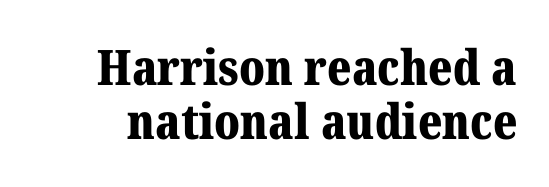
{"serif": "yes", "italic": "no", "bold": "yes", "weight": "bold", "width": "normal", "stroke_contrast": "medium", "x_height": "medium", "monospaced": "no", "underline": "no", "line_spacing": "tight", "line_spacing_ratio": 1.11, "letter_spacing": "normal", "letter_spacing_em": 0.0, "glyph_px": 49}
